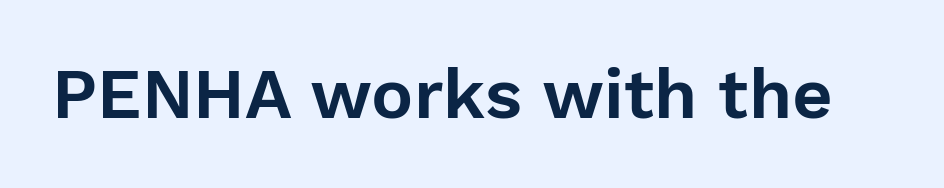
Q: Is the text italic (slanted)? A: No, it is upright.
Q: Is the typeface a serif or a sans-serif typeface? A: Sans-serif.
Q: Is the text underlined? A: No.
Q: Is the spacing between letters normal or unusually wide? A: Normal.
Q: Width (condensed, normal, or wide)? A: Normal.
Q: Stroke contrast? A: Low.
Q: x-height? A: Medium.
Q: Monospaced? A: No.
